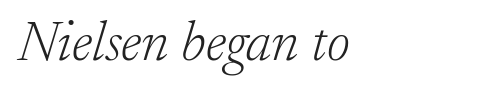
{"serif": "yes", "italic": "yes", "lean": "right", "slant_degrees": 17, "bold": "no", "weight": "light", "width": "normal", "stroke_contrast": "low", "x_height": "small", "monospaced": "no", "underline": "no", "align": "left", "letter_spacing": "normal", "letter_spacing_em": 0.0, "glyph_px": 56}
